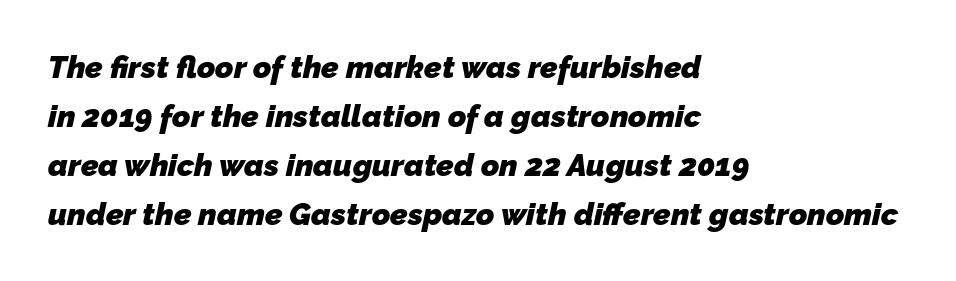
The image shows 31 px heavy sans-serif type; set left-aligned, normal line spacing (1.58x), normal letter spacing, not underlined; low stroke contrast and a medium x-height.
